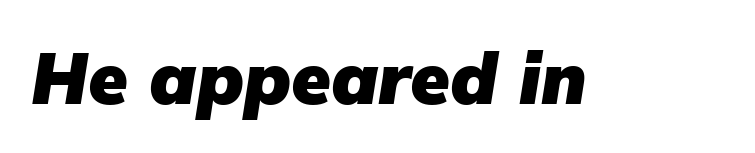
{"serif": "no", "bold": "yes", "weight": "heavy", "width": "normal", "stroke_contrast": "low", "x_height": "medium", "monospaced": "no", "underline": "no", "letter_spacing": "normal", "letter_spacing_em": 0.0, "glyph_px": 72}
